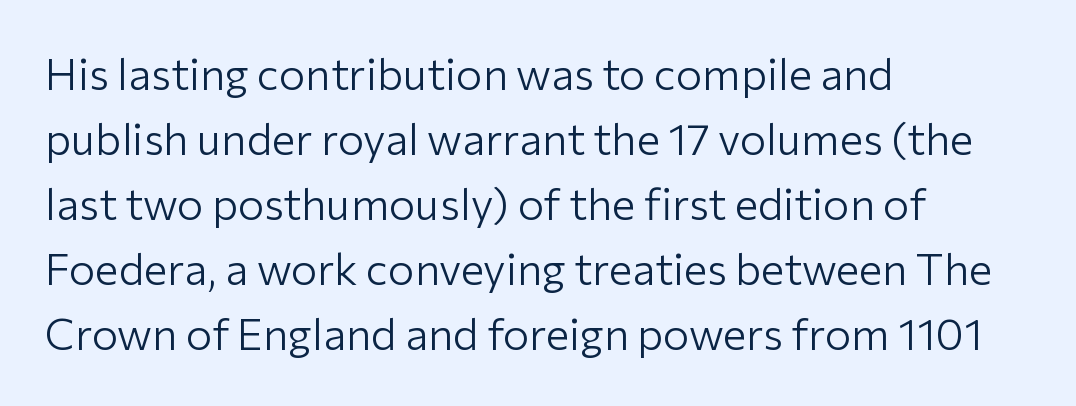
Q: Is the text bold? A: No.
Q: Is the text italic (slanted)? A: No, it is upright.
Q: Is the typeface a serif or a sans-serif typeface? A: Sans-serif.
Q: Is the text underlined? A: No.
Q: How is the paragraph aligned? A: Left-aligned.
Q: Is the spacing between letters normal or unusually wide? A: Normal.
Q: Is the spacing between lines tight, normal or loose? A: Normal.
Q: Width (condensed, normal, or wide)? A: Normal.
Q: Stroke contrast? A: Low.
Q: x-height? A: Medium.
Q: Monospaced? A: No.
